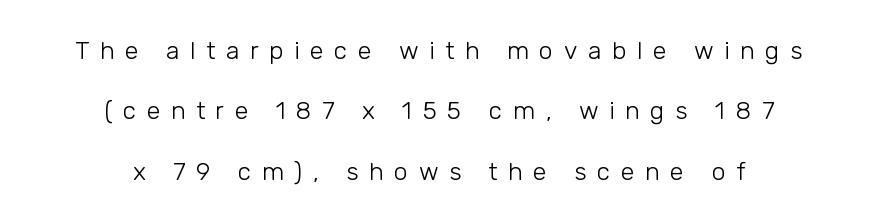
{"italic": "no", "bold": "no", "underline": "no", "align": "center", "line_spacing": "loose", "line_spacing_ratio": 2.42, "letter_spacing": "wide", "letter_spacing_em": 0.42, "glyph_px": 25}
